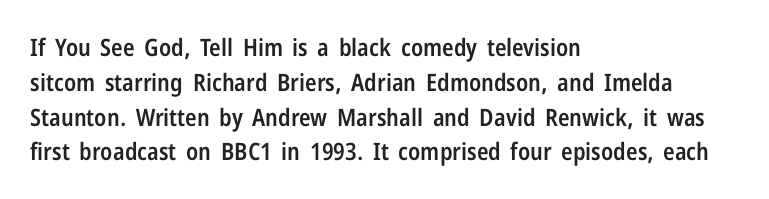
{"italic": "no", "bold": "semi", "underline": "no", "align": "left", "line_spacing": "normal", "line_spacing_ratio": 1.45, "letter_spacing": "normal", "letter_spacing_em": 0.0, "glyph_px": 24}
